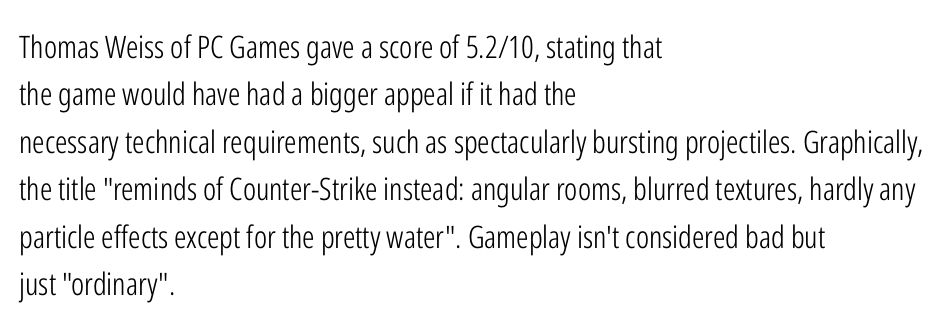
Q: Is the text bold? A: No.
Q: Is the text italic (slanted)? A: No, it is upright.
Q: Is the typeface a serif or a sans-serif typeface? A: Sans-serif.
Q: Is the text underlined? A: No.
Q: How is the paragraph aligned? A: Left-aligned.
Q: Is the spacing between letters normal or unusually wide? A: Normal.
Q: Is the spacing between lines tight, normal or loose? A: Normal.
Q: Width (condensed, normal, or wide)? A: Condensed.
Q: Stroke contrast? A: Low.
Q: x-height? A: Medium.
Q: Monospaced? A: No.
